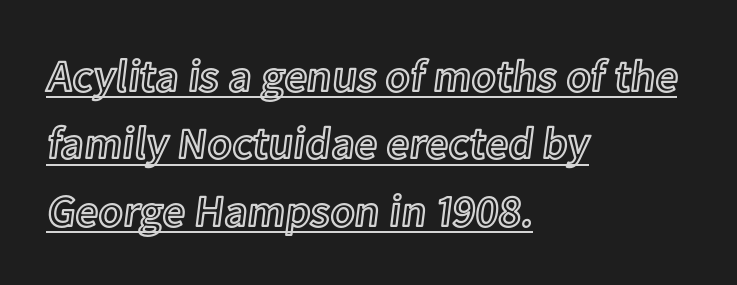
Q: Is the text italic (slanted)? A: Yes.
Q: Is the text underlined? A: Yes.
Q: How is the paragraph aligned? A: Left-aligned.
Q: Is the spacing between letters normal or unusually wide? A: Normal.
Q: Is the spacing between lines tight, normal or loose? A: Normal.
Q: Width (condensed, normal, or wide)? A: Normal.
Q: x-height? A: Medium.
Q: Monospaced? A: No.
